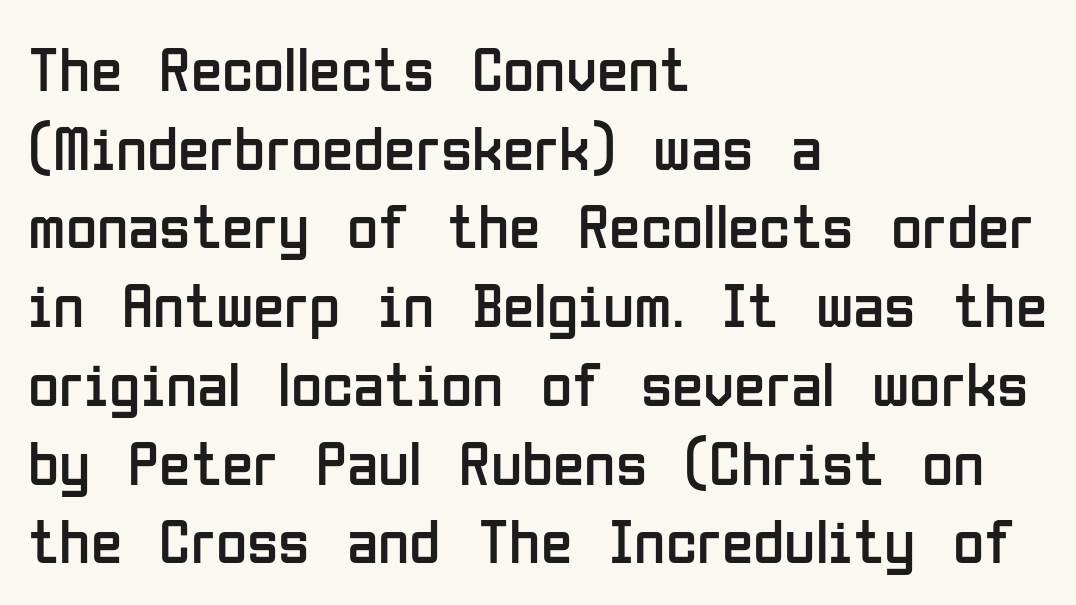
Q: Is the text bold? A: No.
Q: Is the text italic (slanted)? A: No, it is upright.
Q: Is the typeface a serif or a sans-serif typeface? A: Sans-serif.
Q: Is the text underlined? A: No.
Q: How is the paragraph aligned? A: Left-aligned.
Q: Is the spacing between letters normal or unusually wide? A: Normal.
Q: Width (condensed, normal, or wide)? A: Condensed.
Q: Stroke contrast? A: Low.
Q: x-height? A: Medium.
Q: Monospaced? A: No.
